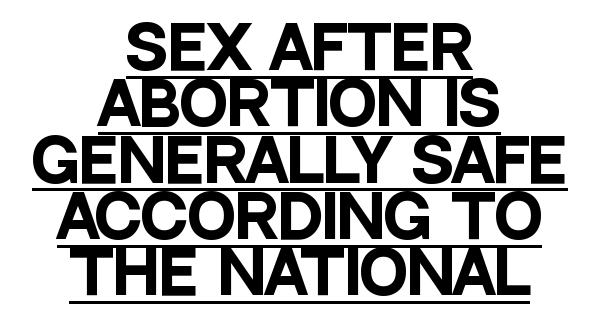
{"serif": "no", "italic": "no", "bold": "yes", "weight": "heavy", "width": "condensed", "stroke_contrast": "low", "x_height": "large", "monospaced": "no", "underline": "yes", "align": "center", "line_spacing": "tight", "line_spacing_ratio": 0.97, "letter_spacing": "normal", "letter_spacing_em": 0.0, "glyph_px": 58}
